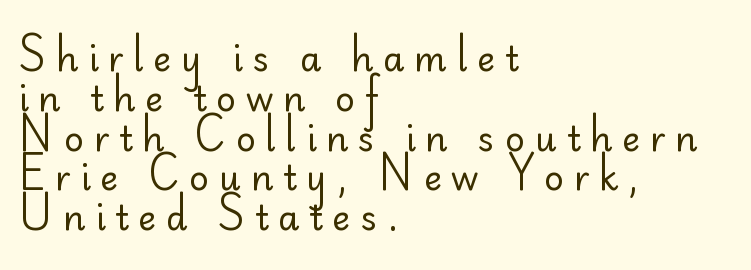
The image shows 34 px regular-weight sans-serif type, upright; set left-aligned, line spacing 1.17x, unusually wide letter spacing (+0.29 em), not underlined; low stroke contrast and a small x-height.
